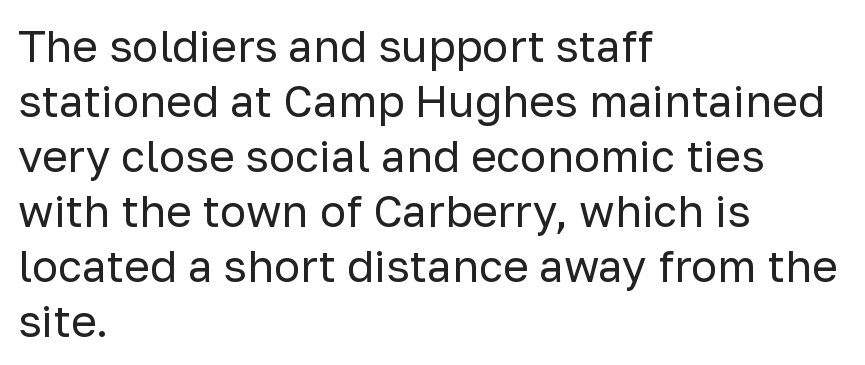
{"serif": "no", "italic": "no", "bold": "no", "weight": "regular", "width": "normal", "stroke_contrast": "low", "x_height": "medium", "monospaced": "no", "underline": "no", "align": "left", "line_spacing": "normal", "line_spacing_ratio": 1.25, "letter_spacing": "normal", "letter_spacing_em": 0.0, "glyph_px": 44}
